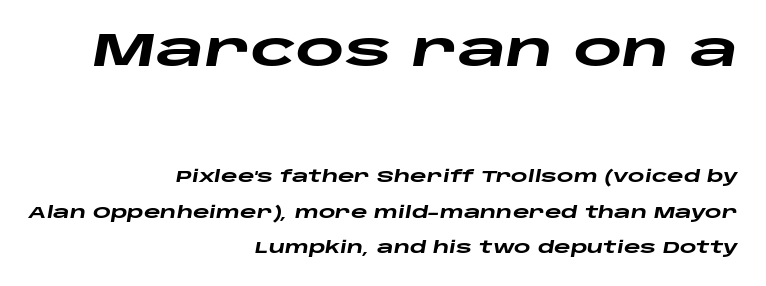
The string is rendered with underlining switched off. Which chunk is bigger? The first one — the top block dwarfs the bottom. Emphasis by weight is at full strength: bold. Horizontally, the lines are justified to the trailing edge only. The face used here is rendered with its standard letterfit. In terms of leading, this rendering errs on the spacious side.
